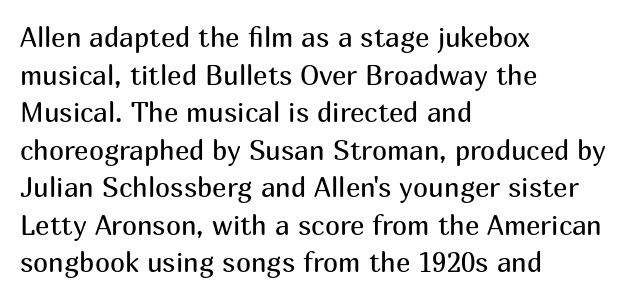
Q: Is the text bold? A: No.
Q: Is the text italic (slanted)? A: No, it is upright.
Q: Is the text underlined? A: No.
Q: How is the paragraph aligned? A: Left-aligned.
Q: Is the spacing between letters normal or unusually wide? A: Normal.
Q: Is the spacing between lines tight, normal or loose? A: Normal.
